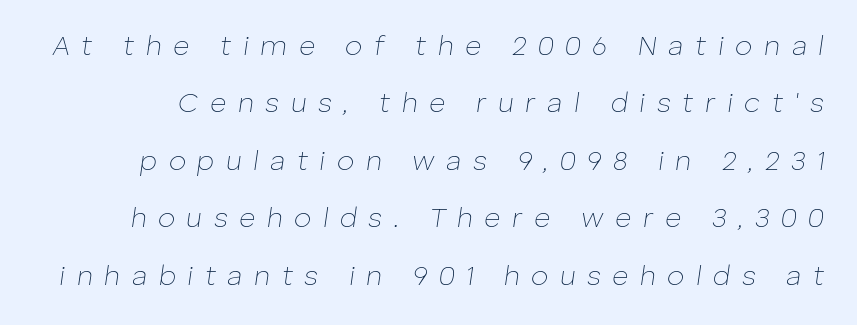
{"italic": "yes", "lean": "right", "slant_degrees": 8, "bold": "no", "weight": "thin", "width": "normal", "stroke_contrast": "low", "x_height": "medium", "monospaced": "no", "underline": "no", "line_spacing": "loose", "line_spacing_ratio": 2.05, "letter_spacing": "wide", "letter_spacing_em": 0.41, "glyph_px": 28}
